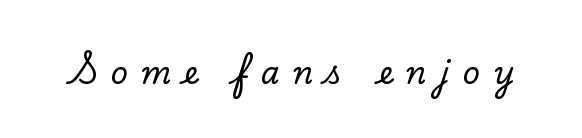
A typesetter would label this face a serif. Varying glyph widths throughout — classic text-font behaviour. The horizontal fit of the characters is loose and conspicuously gappy. No word sits above an underline.
